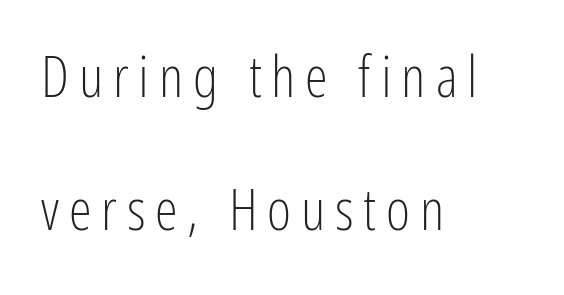
The image shows 58 px light, condensed sans-serif type, upright; set left-aligned, loose line spacing (2.29x), not underlined; low stroke contrast and a medium x-height.
